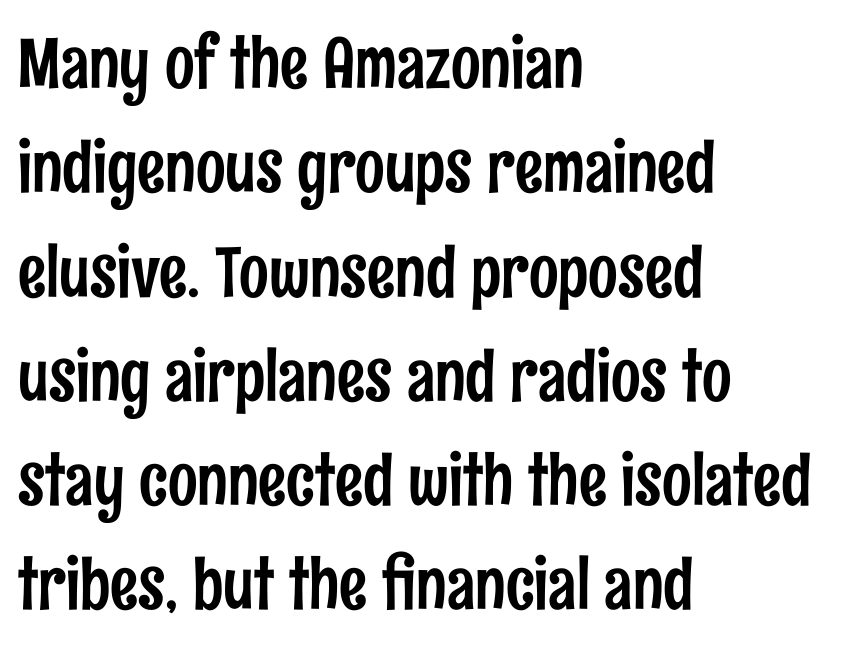
Q: Is the text italic (slanted)? A: No, it is upright.
Q: Is the typeface a serif or a sans-serif typeface? A: Sans-serif.
Q: Is the text underlined? A: No.
Q: How is the paragraph aligned? A: Left-aligned.
Q: Is the spacing between letters normal or unusually wide? A: Normal.
Q: Is the spacing between lines tight, normal or loose? A: Normal.
Q: Width (condensed, normal, or wide)? A: Condensed.
Q: Stroke contrast? A: Low.
Q: x-height? A: Medium.
Q: Monospaced? A: No.
